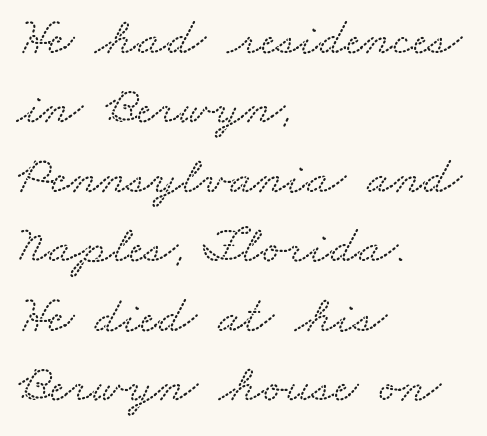
Leading: standard. The specimen omits any rule beneath the text block's lines. One-word summary of the alignment: left. Is this a fixed-width face? No — the glyphs have proportional, varying widths. Note: serifs present on the glyphs.
